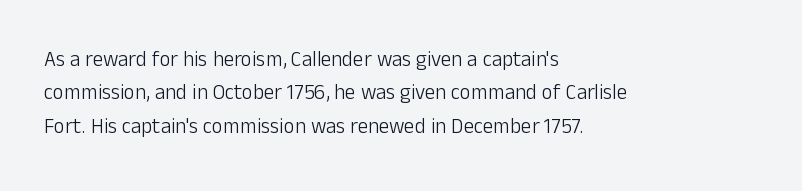
Q: Is the text bold? A: No.
Q: Is the text italic (slanted)? A: No, it is upright.
Q: Is the text underlined? A: No.
Q: How is the paragraph aligned? A: Left-aligned.
Q: Is the spacing between letters normal or unusually wide? A: Normal.
Q: Is the spacing between lines tight, normal or loose? A: Normal.
